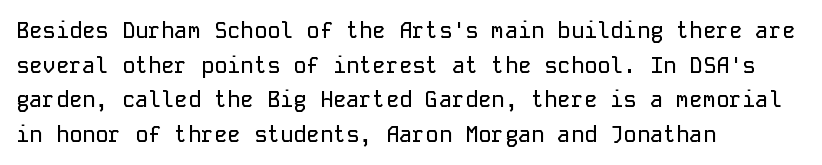
The setting favours the left margin, as ordinary paragraphs usually do. The letters stand straight up with perfectly vertical stems. Baseline-to-baseline distance is the conventional proportion of letter height. Beneath every word, the page is bare. Is the letter spacing exaggerated? No — it looks like the ordinary default.
